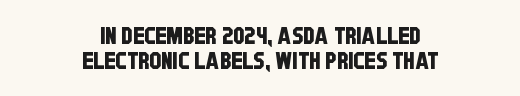
{"underline": "no", "align": "center", "line_spacing": "tight", "line_spacing_ratio": 1.05, "letter_spacing": "normal", "letter_spacing_em": 0.0, "glyph_px": 24}
